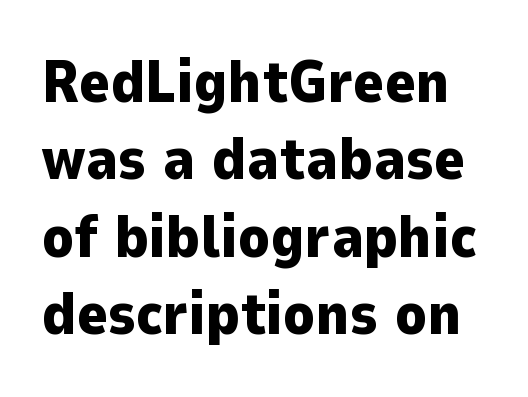
{"serif": "no", "italic": "no", "bold": "yes", "weight": "heavy", "width": "normal", "stroke_contrast": "low", "x_height": "medium", "monospaced": "no", "underline": "no", "line_spacing": "normal", "line_spacing_ratio": 1.31, "letter_spacing": "normal", "letter_spacing_em": 0.0, "glyph_px": 59}
